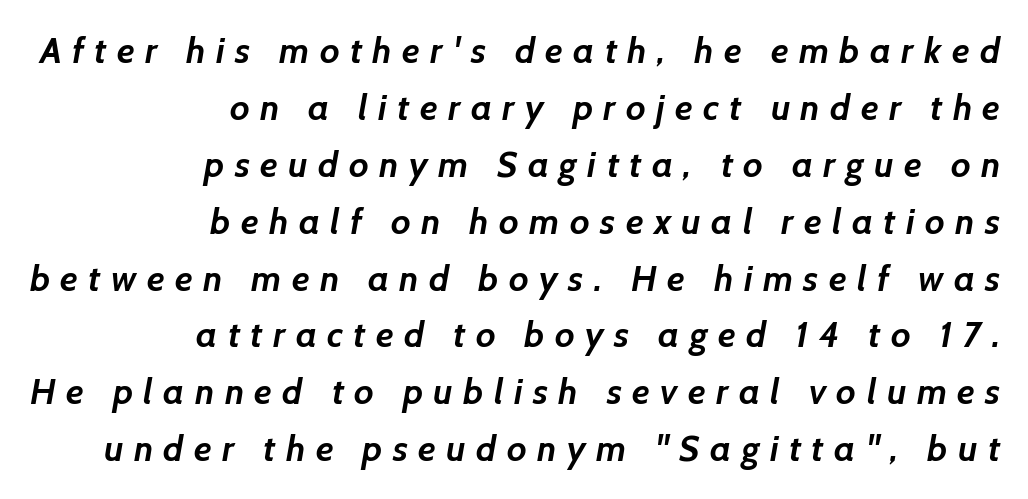
A typesetter would call this proportional, since set widths differ per character. Line ends are locked; line starts wander. These words are printed bold, with thick strokes throughout. Does the leading feel generous? No, just average. The glyphs are unaccompanied by any horizontal stroke below them. Inter-character spacing is expanded well beyond the font's built-in metrics.
